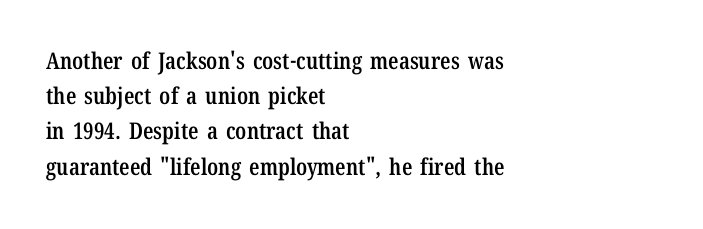
Q: Is the text bold? A: Semi-bold.
Q: Is the text italic (slanted)? A: No, it is upright.
Q: Is the text underlined? A: No.
Q: How is the paragraph aligned? A: Left-aligned.
Q: Is the spacing between letters normal or unusually wide? A: Normal.
Q: Is the spacing between lines tight, normal or loose? A: Normal.
